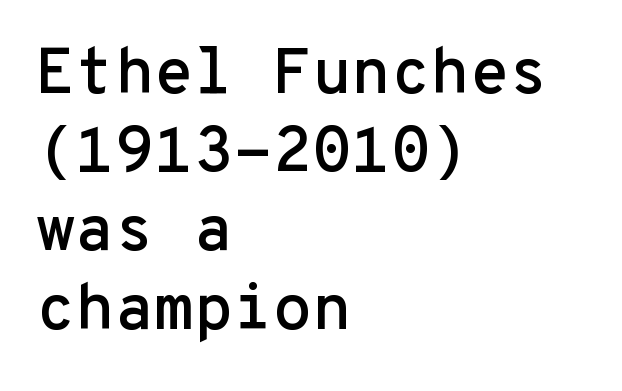
{"serif": "no", "italic": "no", "width": "normal", "stroke_contrast": "low", "x_height": "medium", "monospaced": "yes", "underline": "no", "align": "left", "line_spacing_ratio": 1.23, "letter_spacing": "normal", "letter_spacing_em": 0.0, "glyph_px": 64}
